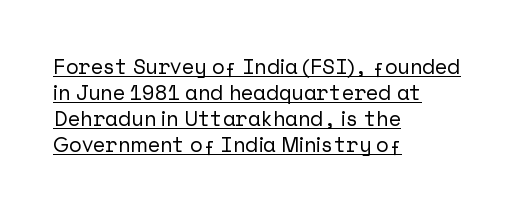
The image shows 21 px text type, upright; set left-aligned, line spacing 1.24x, normal letter spacing, underlined.
